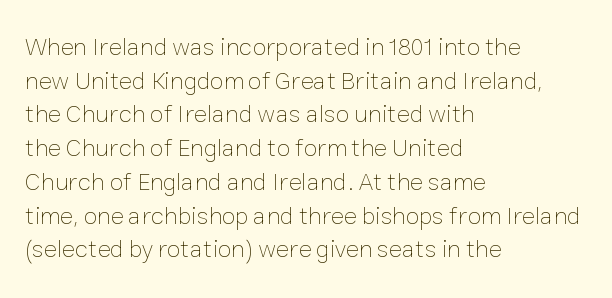
The image shows 25 px text type, upright; set left-aligned, normal line spacing (1.35x), normal letter spacing, not underlined.
